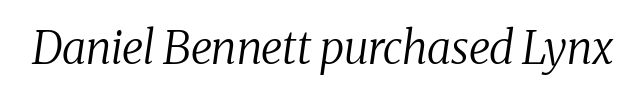
The image shows 45 px regular-weight serif type, italic (leaning right); set normal letter spacing, not underlined; medium stroke contrast and a medium x-height.
